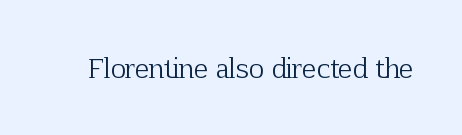
{"italic": "no", "bold": "no", "underline": "no", "letter_spacing": "normal", "letter_spacing_em": 0.0, "glyph_px": 26}
